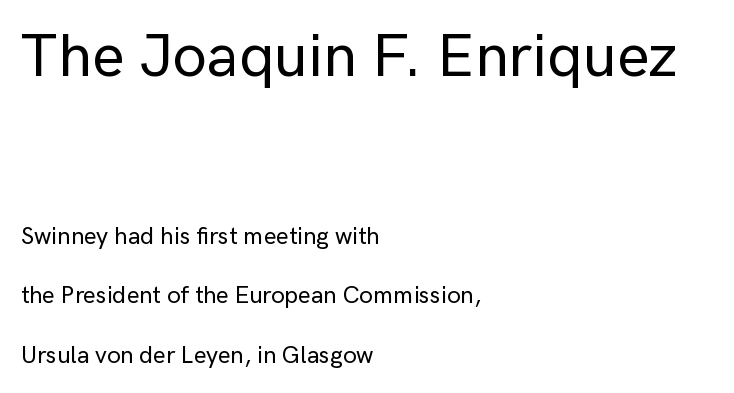
The image shows 61 px sans-serif type, upright; set left-aligned, loose line spacing (2.49x), normal letter spacing, not underlined; the first (top) block is 2.54x larger; low stroke contrast and a medium x-height.
